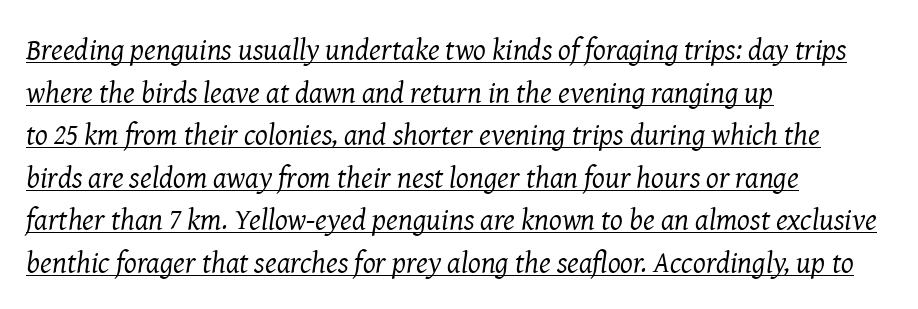
Q: Is the text bold? A: No.
Q: Is the text italic (slanted)? A: Yes, it leans right by about 8 degrees.
Q: Is the typeface a serif or a sans-serif typeface? A: Serif.
Q: Is the text underlined? A: Yes.
Q: How is the paragraph aligned? A: Left-aligned.
Q: Is the spacing between letters normal or unusually wide? A: Normal.
Q: Is the spacing between lines tight, normal or loose? A: Normal.
Q: Width (condensed, normal, or wide)? A: Normal.
Q: Stroke contrast? A: Medium.
Q: x-height? A: Medium.
Q: Monospaced? A: No.
